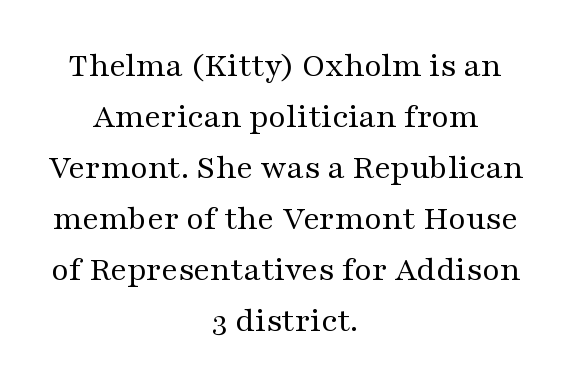
The image shows 34 px regular-weight, wide serif type, upright; set centered, normal line spacing (1.5x), normal letter spacing, not underlined; medium stroke contrast and a medium x-height.
